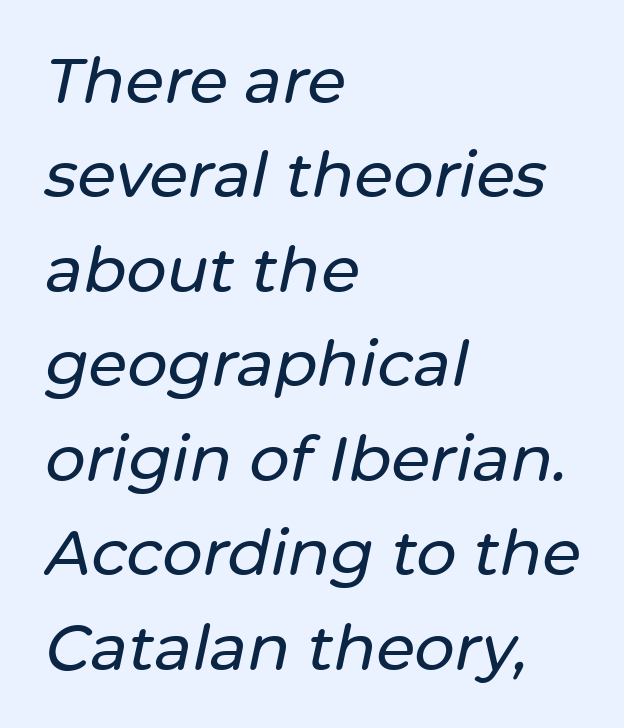
Q: Is the text italic (slanted)? A: Yes, it leans right by about 12 degrees.
Q: Is the text underlined? A: No.
Q: How is the paragraph aligned? A: Left-aligned.
Q: Is the spacing between letters normal or unusually wide? A: Normal.
Q: Is the spacing between lines tight, normal or loose? A: Normal.
Q: Width (condensed, normal, or wide)? A: Normal.
Q: Stroke contrast? A: Low.
Q: x-height? A: Medium.
Q: Monospaced? A: No.
